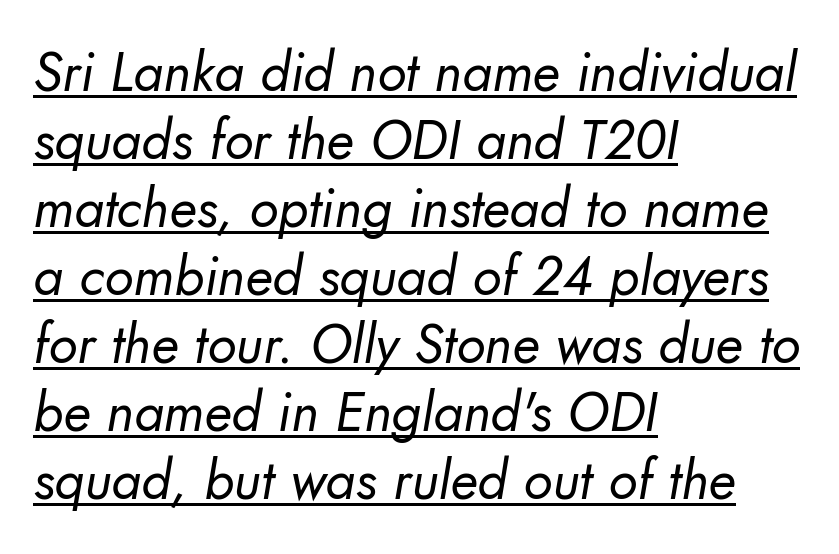
The image shows 54 px regular-weight sans-serif type; set left-aligned, normal line spacing (1.26x), normal letter spacing, underlined; low stroke contrast and a small x-height.
